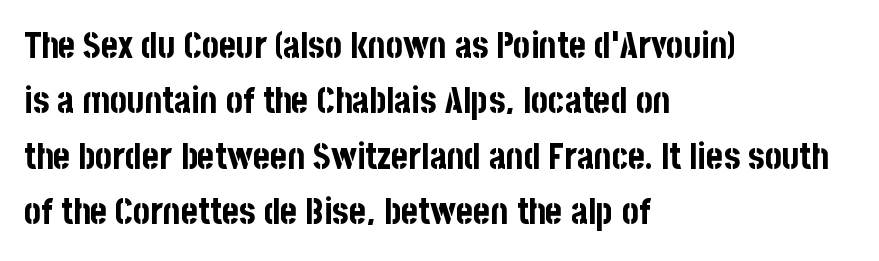
Q: Is the text bold? A: Yes.
Q: Is the text italic (slanted)? A: No, it is upright.
Q: Is the typeface a serif or a sans-serif typeface? A: Sans-serif.
Q: Is the text underlined? A: No.
Q: How is the paragraph aligned? A: Left-aligned.
Q: Is the spacing between letters normal or unusually wide? A: Normal.
Q: Is the spacing between lines tight, normal or loose? A: Normal.
Q: Width (condensed, normal, or wide)? A: Condensed.
Q: Stroke contrast? A: Low.
Q: x-height? A: Large.
Q: Monospaced? A: No.
